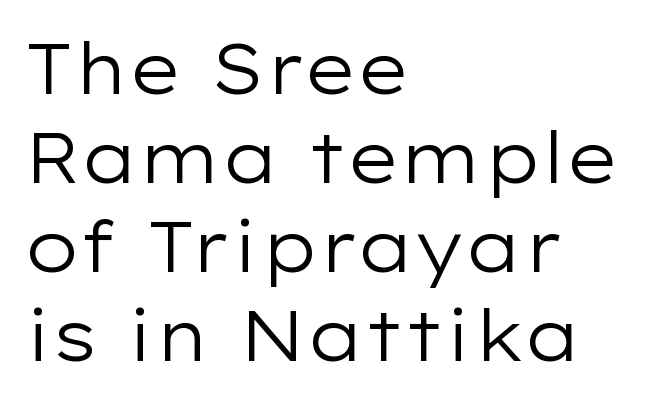
The image shows 70 px regular-weight, wide sans-serif type, upright; set left-aligned, normal line spacing (1.27x), normal letter spacing, not underlined; low stroke contrast and a medium x-height.
